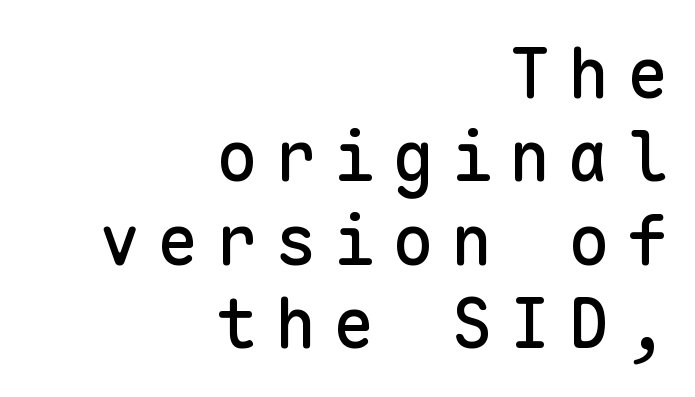
{"serif": "no", "italic": "no", "width": "normal", "stroke_contrast": "low", "x_height": "medium", "monospaced": "yes", "underline": "no", "align": "right", "line_spacing_ratio": 1.21, "letter_spacing": "wide", "letter_spacing_em": 0.25, "glyph_px": 69}
